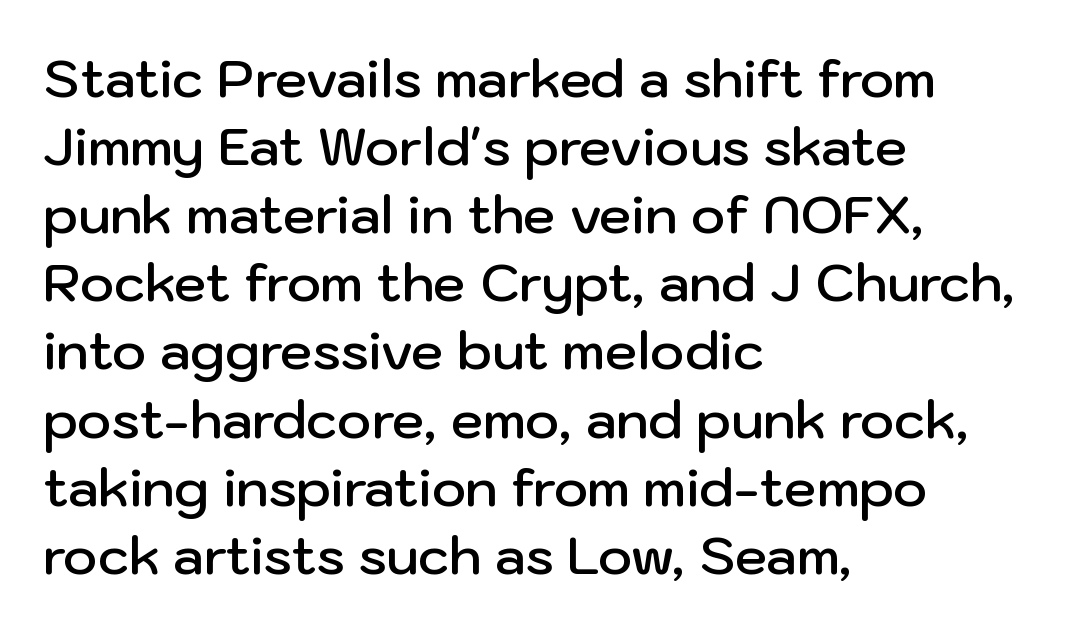
The image shows 52 px semibold sans-serif type, upright; set left-aligned, normal line spacing (1.31x), normal letter spacing, not underlined; low stroke contrast and a medium x-height.
